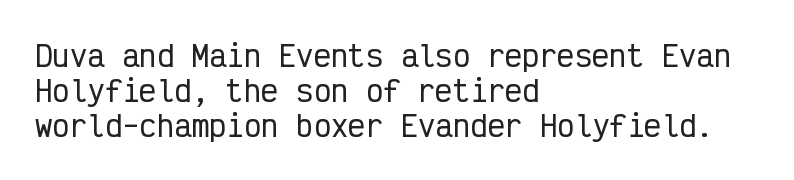
A typesetter would call this monospace, since all characters share one set width. Every row of glyphs begins at an identical x-position on the left. A typesetter would call this zero additional tracking. Bare-footed words on every line. Rendered with straight, roman letterforms.
